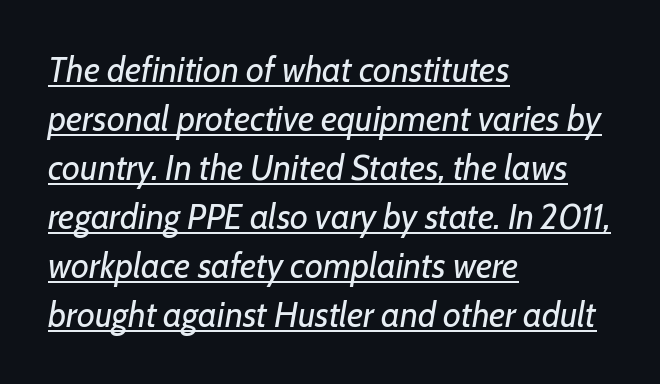
The image shows 35 px regular-weight type, italic (leaning right); set left-aligned, normal line spacing (1.4x), normal letter spacing, underlined; low stroke contrast and a medium x-height.
